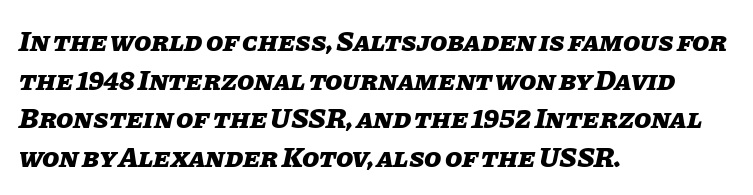
The image shows 28 px heavy type, italic (leaning right); set left-aligned, normal line spacing (1.38x), normal letter spacing, not underlined; low stroke contrast and a large x-height.
